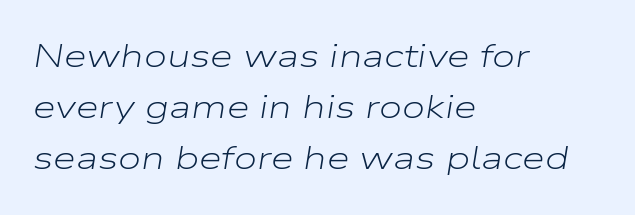
{"italic": "yes", "lean": "right", "slant_degrees": 9, "bold": "no", "weight": "light", "width": "wide", "stroke_contrast": "low", "x_height": "medium", "monospaced": "no", "underline": "no", "align": "left", "line_spacing": "normal", "line_spacing_ratio": 1.55, "letter_spacing": "normal", "letter_spacing_em": 0.0, "glyph_px": 33}
